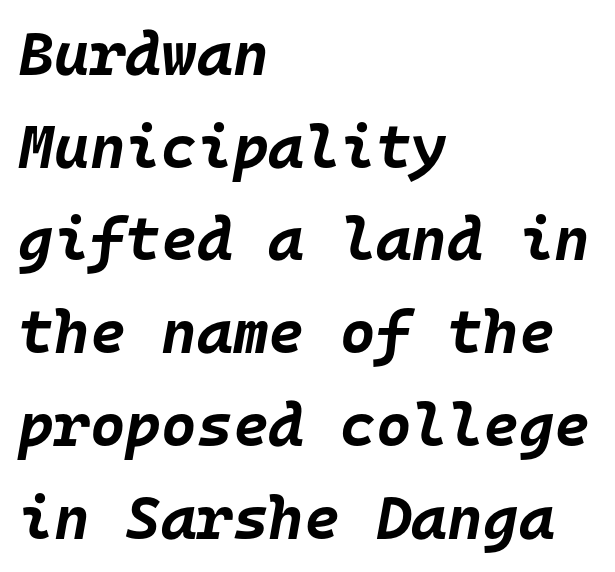
{"italic": "yes", "lean": "right", "slant_degrees": 10, "bold": "yes", "weight": "bold", "width": "normal", "stroke_contrast": "low", "x_height": "large", "monospaced": "yes", "underline": "no", "align": "left", "line_spacing": "normal", "line_spacing_ratio": 1.52, "letter_spacing": "normal", "letter_spacing_em": 0.0, "glyph_px": 61}
